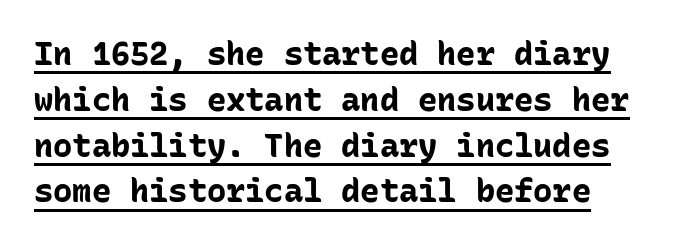
Does a line run under the words? Yes, clearly. Does the type have serifs? No, each stem ends abruptly. The lines sit at an ordinary, default distance from one another. The face used here is monospaced, like something from a code editor. Does extra space separate the letters? No, they use regular spacing. This sample uses an upright cut, with every glyph sitting square on the baseline.
